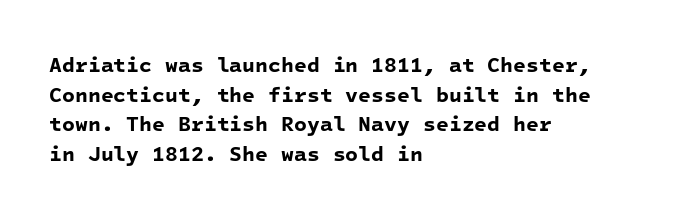
Q: Is the text bold? A: Yes.
Q: Is the text underlined? A: No.
Q: How is the paragraph aligned? A: Left-aligned.
Q: Is the spacing between letters normal or unusually wide? A: Normal.
Q: Is the spacing between lines tight, normal or loose? A: Normal.
